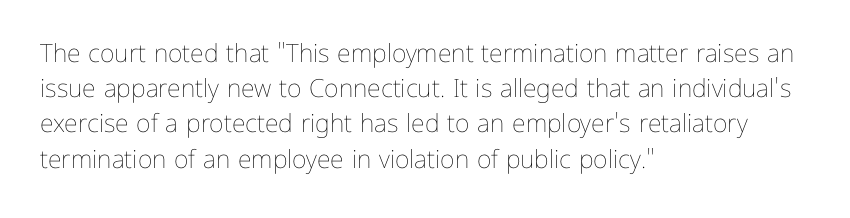
Q: Is the text bold? A: No.
Q: Is the text italic (slanted)? A: No, it is upright.
Q: Is the text underlined? A: No.
Q: How is the paragraph aligned? A: Left-aligned.
Q: Is the spacing between letters normal or unusually wide? A: Normal.
Q: Is the spacing between lines tight, normal or loose? A: Normal.
